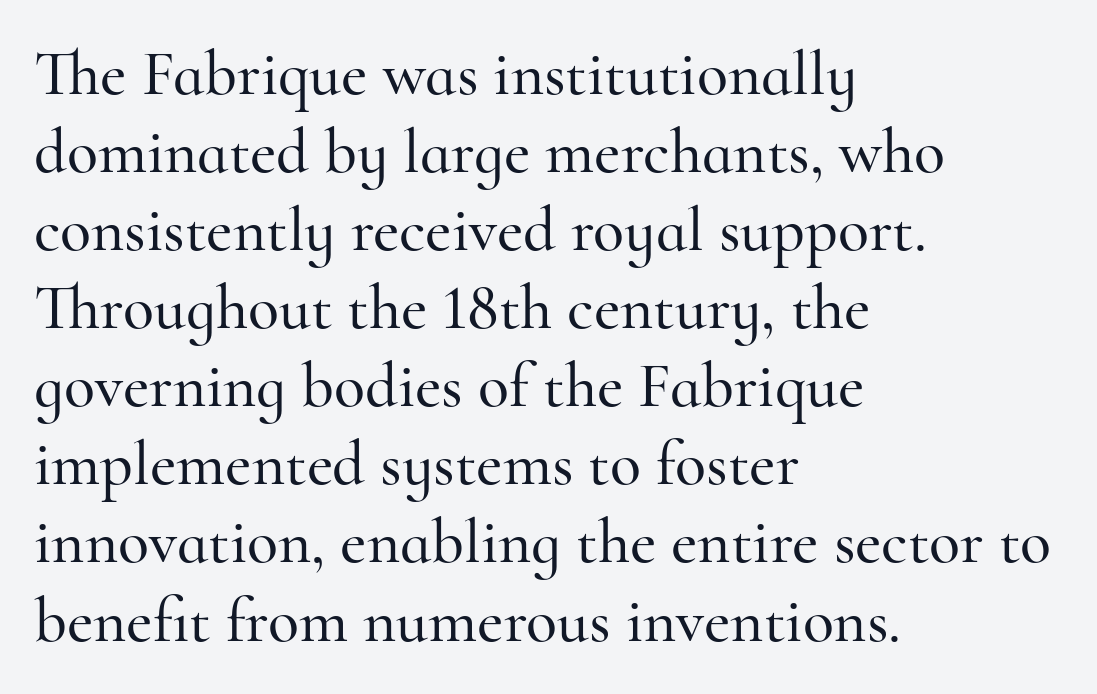
Here the designer chose a conventional face with non-uniform glyph widths. The type sits square on the baseline with zero lean. The glyphs are unaccompanied by any horizontal stroke below them. What stands out about the letter spacing? Nothing — it is the standard amount. The rag falls on the right side of this text block. Old-style or modern, the face here clearly has serifs.
